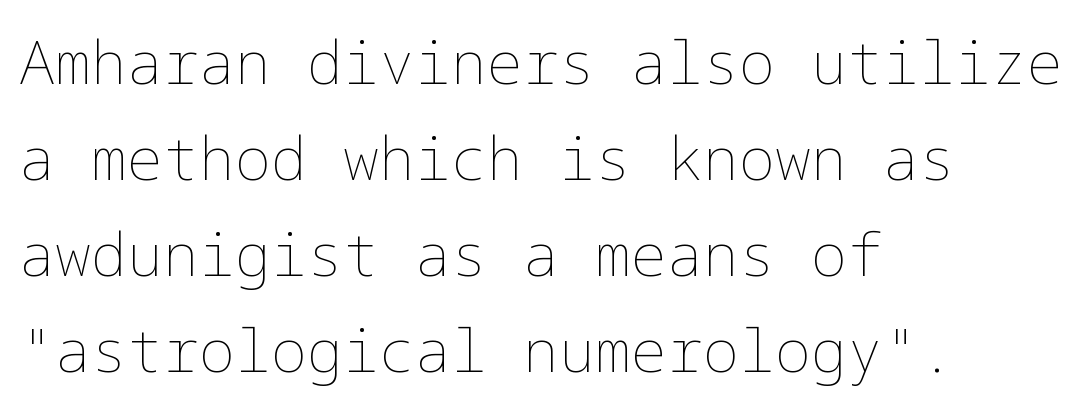
The image shows 60 px thin type, upright; set left-aligned, normal line spacing (1.6x), normal letter spacing, not underlined; low stroke contrast and a medium x-height.
